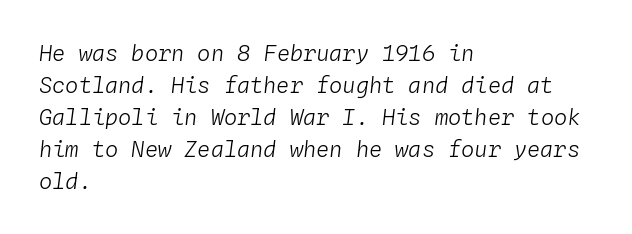
The image shows 22 px text type, italic (leaning right); set left-aligned, normal line spacing (1.45x), normal letter spacing, not underlined.
